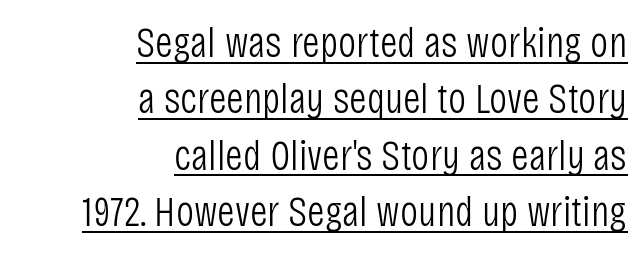
Q: Is the text bold? A: No.
Q: Is the text italic (slanted)? A: No, it is upright.
Q: Is the typeface a serif or a sans-serif typeface? A: Sans-serif.
Q: Is the text underlined? A: Yes.
Q: How is the paragraph aligned? A: Right-aligned.
Q: Is the spacing between letters normal or unusually wide? A: Normal.
Q: Is the spacing between lines tight, normal or loose? A: Normal.
Q: Width (condensed, normal, or wide)? A: Condensed.
Q: Stroke contrast? A: Low.
Q: x-height? A: Large.
Q: Monospaced? A: No.
